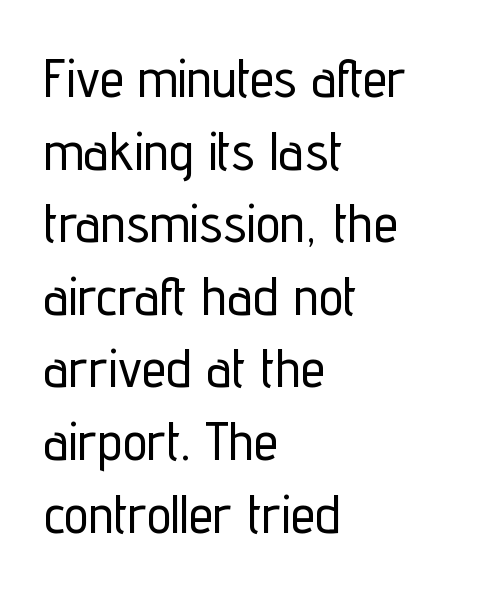
{"serif": "no", "italic": "no", "width": "condensed", "stroke_contrast": "low", "x_height": "medium", "monospaced": "no", "underline": "no", "align": "left", "line_spacing": "normal", "line_spacing_ratio": 1.32, "letter_spacing": "normal", "letter_spacing_em": 0.0, "glyph_px": 55}
